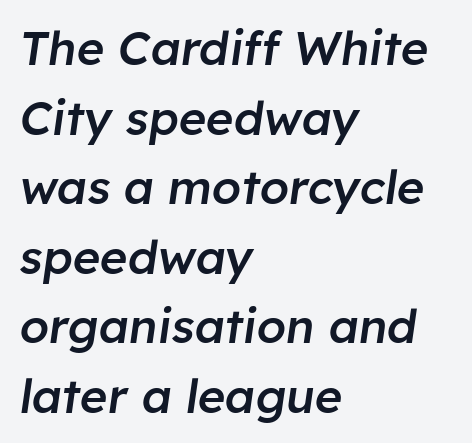
A somewhat darkened texture: the type is semibold rather than bold. Any mark beneath the type? The region is blank. Interline gaps are of average width in this sample. Do the characters align in a grid? No, the font is proportional.
